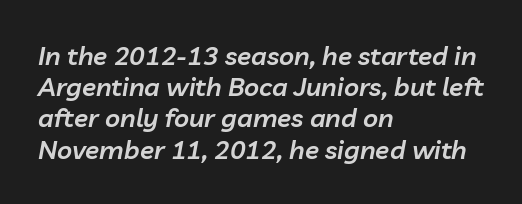
Q: Is the text bold? A: Semi-bold.
Q: Is the text italic (slanted)? A: Yes, it leans right by about 10 degrees.
Q: Is the text underlined? A: No.
Q: How is the paragraph aligned? A: Left-aligned.
Q: Is the spacing between letters normal or unusually wide? A: Normal.
